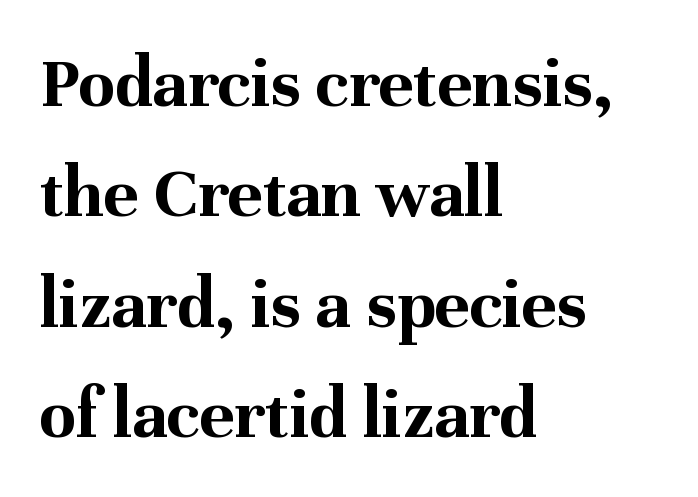
{"serif": "yes", "italic": "no", "bold": "yes", "weight": "bold", "width": "normal", "stroke_contrast": "medium", "x_height": "medium", "monospaced": "no", "underline": "no", "align": "left", "line_spacing": "normal", "line_spacing_ratio": 1.49, "letter_spacing": "normal", "letter_spacing_em": 0.0, "glyph_px": 74}
